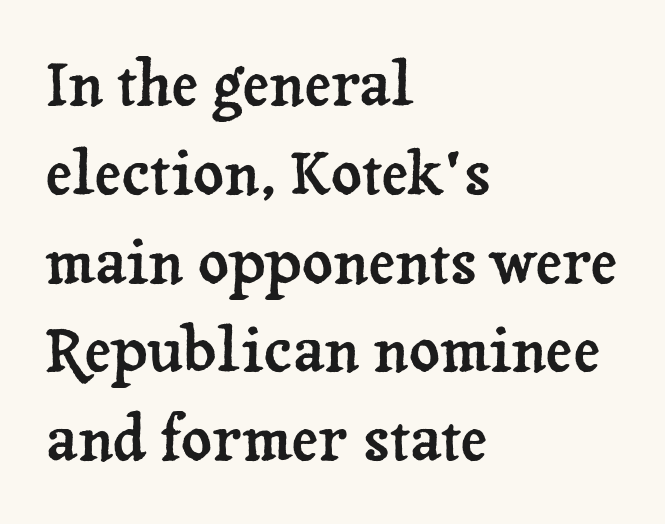
The designer left line spacing at the default. Small tapered or slab feet sit at the stroke ends, so this counts as serif. Alignment: flush left. Students, note that the glyphs here touch the page at normal intervals.
